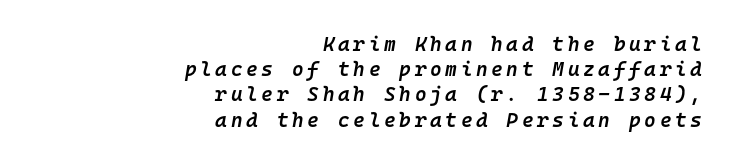
Q: Is the text bold? A: Semi-bold.
Q: Is the text italic (slanted)? A: Yes, it leans right by about 10 degrees.
Q: Is the text underlined? A: No.
Q: How is the paragraph aligned? A: Right-aligned.
Q: Is the spacing between lines tight, normal or loose? A: Normal.
